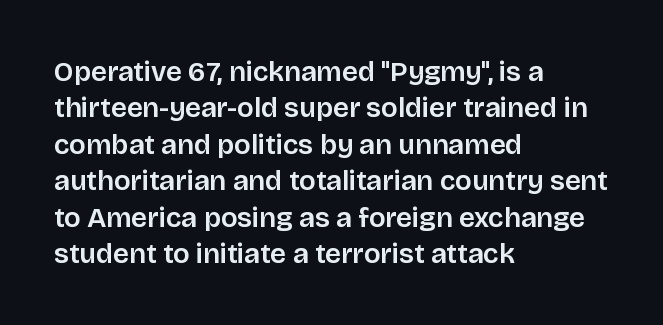
{"serif": "no", "italic": "no", "width": "normal", "stroke_contrast": "low", "x_height": "large", "monospaced": "no", "underline": "no", "align": "left", "line_spacing": "normal", "line_spacing_ratio": 1.3, "letter_spacing": "normal", "letter_spacing_em": 0.0, "glyph_px": 28}
